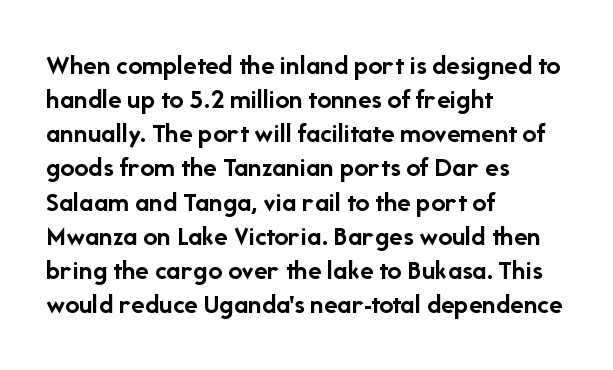
Q: Is the text bold? A: Yes.
Q: Is the text italic (slanted)? A: No, it is upright.
Q: Is the typeface a serif or a sans-serif typeface? A: Sans-serif.
Q: Is the text underlined? A: No.
Q: How is the paragraph aligned? A: Left-aligned.
Q: Is the spacing between letters normal or unusually wide? A: Normal.
Q: Width (condensed, normal, or wide)? A: Normal.
Q: Stroke contrast? A: Low.
Q: x-height? A: Medium.
Q: Monospaced? A: No.
